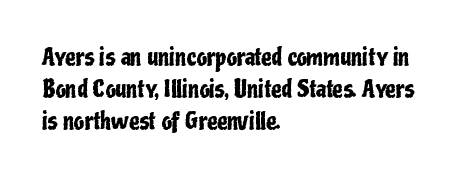
The image shows 23 px text type, upright; set left-aligned, normal line spacing (1.4x), normal letter spacing, not underlined.
